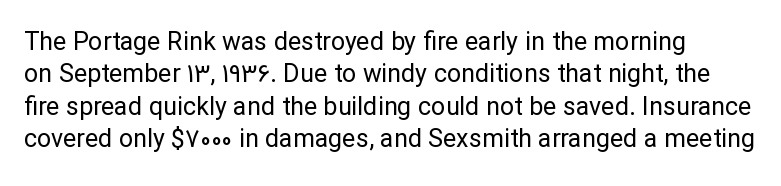
{"italic": "no", "bold": "no", "underline": "no", "line_spacing": "normal", "line_spacing_ratio": 1.3, "letter_spacing": "normal", "letter_spacing_em": 0.0, "glyph_px": 25}
